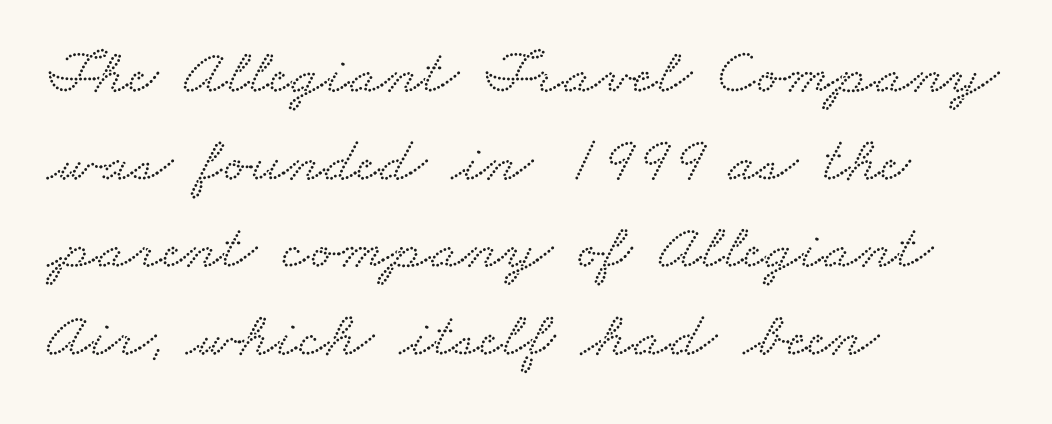
Compared with typical paragraphs, the rows here are spaced about the same. The setting favours the left margin, as ordinary paragraphs usually do. Varying glyph widths throughout — classic text-font behaviour.
